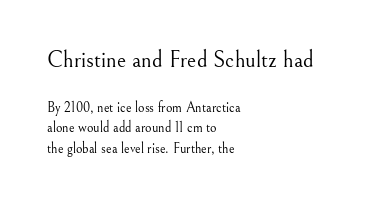
The image shows 23 px text type, upright; set left-aligned, normal line spacing (1.46x), normal letter spacing, not underlined; the first (top) block is 1.64x larger.
